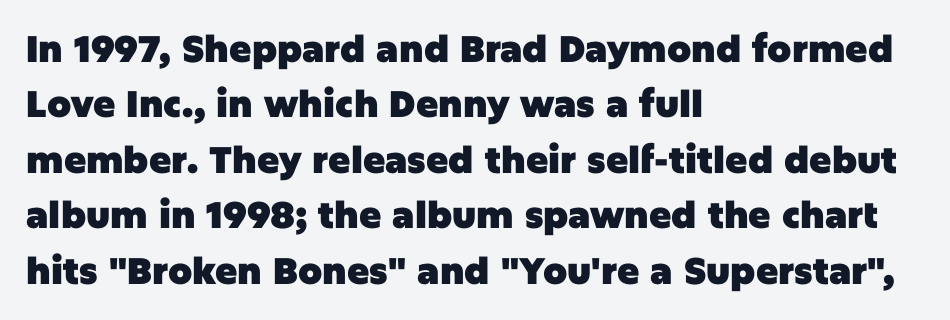
{"serif": "no", "italic": "no", "bold": "yes", "weight": "heavy", "width": "normal", "stroke_contrast": "low", "x_height": "large", "monospaced": "no", "underline": "no", "align": "left", "line_spacing": "normal", "line_spacing_ratio": 1.5, "letter_spacing": "normal", "letter_spacing_em": 0.0, "glyph_px": 37}
